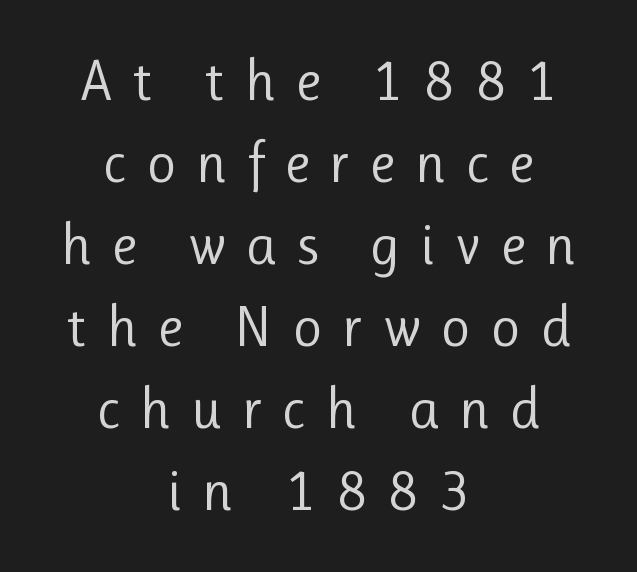
{"serif": "no", "italic": "no", "bold": "no", "weight": "regular", "width": "normal", "stroke_contrast": "low", "x_height": "medium", "monospaced": "no", "underline": "no", "align": "center", "line_spacing": "normal", "line_spacing_ratio": 1.44, "letter_spacing": "wide", "letter_spacing_em": 0.35, "glyph_px": 57}
